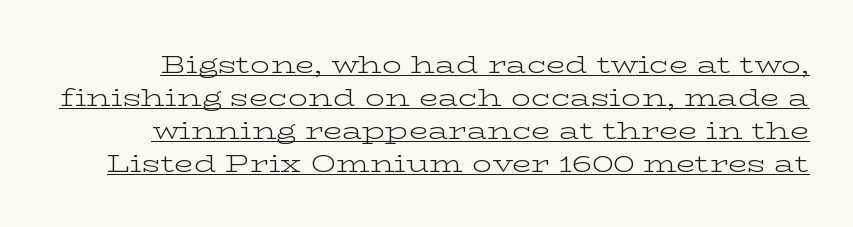
{"italic": "no", "bold": "no", "underline": "yes", "line_spacing": "normal", "line_spacing_ratio": 1.32, "letter_spacing": "normal", "letter_spacing_em": 0.0, "glyph_px": 25}
